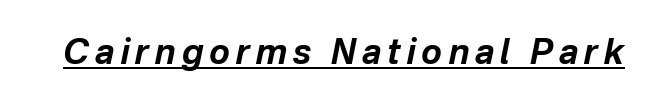
Q: Is the text bold? A: Yes.
Q: Is the text italic (slanted)? A: Yes, it leans right by about 12 degrees.
Q: Is the text underlined? A: Yes.
Q: Width (condensed, normal, or wide)? A: Normal.
Q: Stroke contrast? A: Low.
Q: x-height? A: Medium.
Q: Monospaced? A: No.
